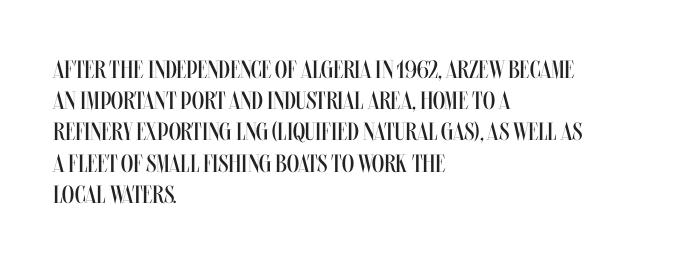
Q: Is the text bold? A: No.
Q: Is the text italic (slanted)? A: No, it is upright.
Q: Is the text underlined? A: No.
Q: How is the paragraph aligned? A: Left-aligned.
Q: Is the spacing between letters normal or unusually wide? A: Normal.
Q: Is the spacing between lines tight, normal or loose? A: Normal.
